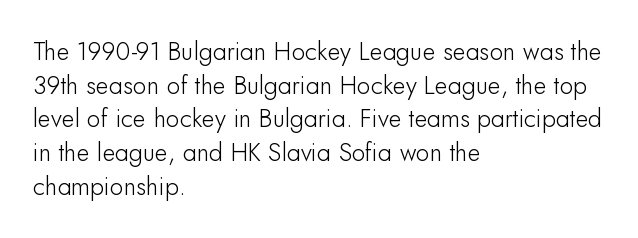
The image shows 25 px text type, upright; set left-aligned, normal line spacing (1.35x), normal letter spacing, not underlined.
